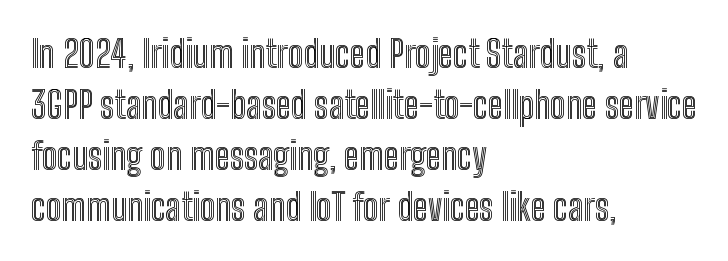
Decoration check: the copy has no underline. Alignment: flush left. A typesetter would call this proportional, since set widths differ per character. How would I describe the line gaps? Plain and ordinary.
